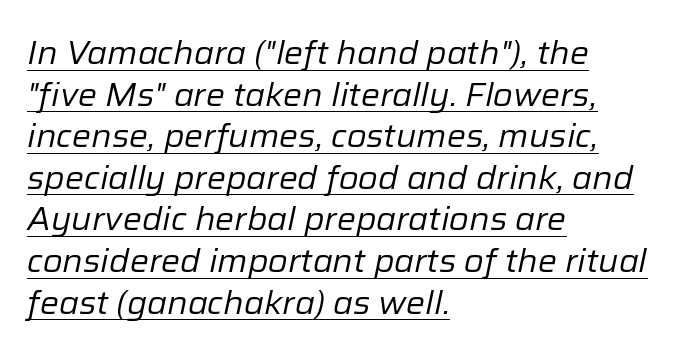
{"italic": "yes", "lean": "right", "slant_degrees": 12, "bold": "no", "weight": "regular", "width": "normal", "stroke_contrast": "low", "x_height": "medium", "monospaced": "no", "underline": "yes", "align": "left", "line_spacing": "normal", "line_spacing_ratio": 1.3, "letter_spacing": "normal", "letter_spacing_em": 0.0, "glyph_px": 32}
